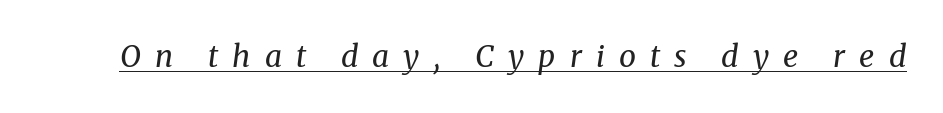
The image shows 30 px regular-weight serif type, italic (leaning right); set unusually wide letter spacing (+0.47 em), underlined; medium stroke contrast and a medium x-height.
